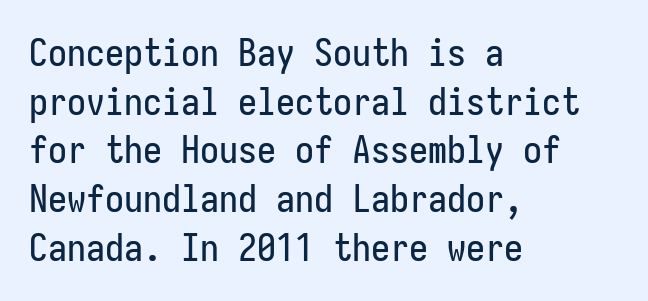
Q: Is the text italic (slanted)? A: No, it is upright.
Q: Is the typeface a serif or a sans-serif typeface? A: Sans-serif.
Q: Is the text underlined? A: No.
Q: How is the paragraph aligned? A: Left-aligned.
Q: Is the spacing between letters normal or unusually wide? A: Normal.
Q: Is the spacing between lines tight, normal or loose? A: Normal.
Q: Width (condensed, normal, or wide)? A: Condensed.
Q: Stroke contrast? A: Low.
Q: x-height? A: Medium.
Q: Monospaced? A: Yes.
